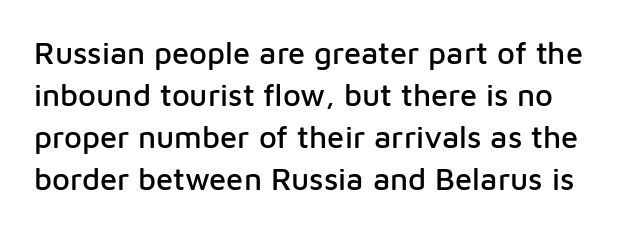
The letters sit at their default tracking, neither squeezed nor spread. Whoever set this chose a conventional vertical rhythm. Vertical strokes here are truly vertical. The passage shown is typeset with a sans-serif family.
